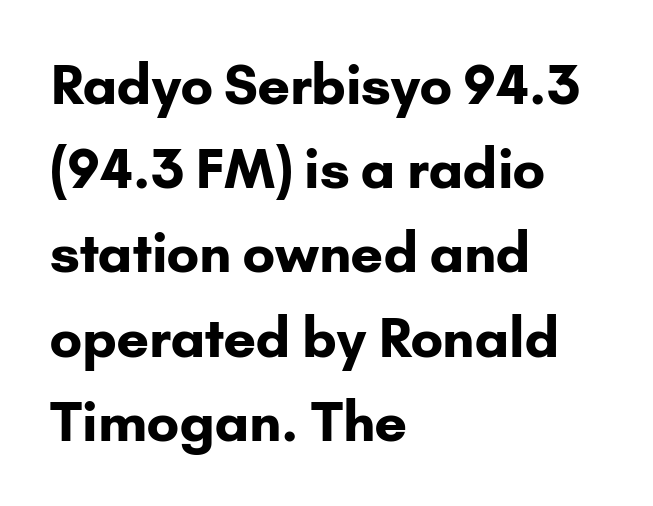
Q: Is the text bold? A: Yes.
Q: Is the text italic (slanted)? A: No, it is upright.
Q: Is the typeface a serif or a sans-serif typeface? A: Sans-serif.
Q: Is the text underlined? A: No.
Q: How is the paragraph aligned? A: Left-aligned.
Q: Is the spacing between letters normal or unusually wide? A: Normal.
Q: Is the spacing between lines tight, normal or loose? A: Normal.
Q: Width (condensed, normal, or wide)? A: Normal.
Q: Stroke contrast? A: Low.
Q: x-height? A: Small.
Q: Monospaced? A: No.
